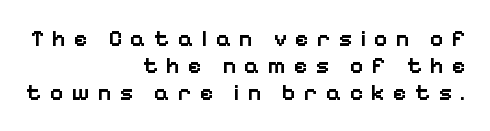
Q: Is the text bold? A: Semi-bold.
Q: Is the text italic (slanted)? A: No, it is upright.
Q: Is the text underlined? A: No.
Q: How is the paragraph aligned? A: Right-aligned.
Q: Is the spacing between letters normal or unusually wide? A: Unusually wide.
